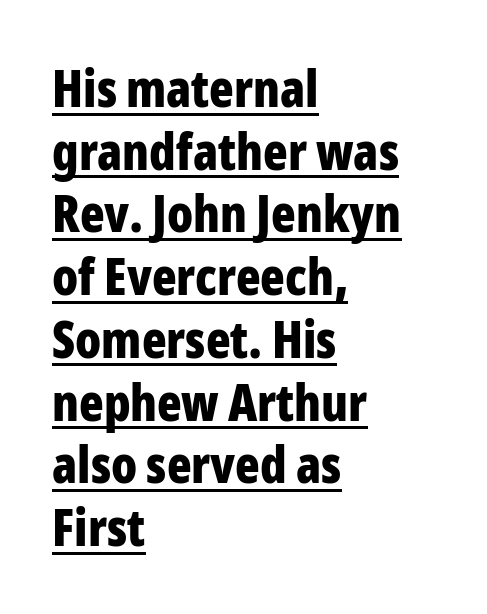
Q: Is the text bold? A: Yes.
Q: Is the text italic (slanted)? A: No, it is upright.
Q: Is the typeface a serif or a sans-serif typeface? A: Sans-serif.
Q: Is the text underlined? A: Yes.
Q: How is the paragraph aligned? A: Left-aligned.
Q: Is the spacing between letters normal or unusually wide? A: Normal.
Q: Width (condensed, normal, or wide)? A: Condensed.
Q: Stroke contrast? A: Low.
Q: x-height? A: Medium.
Q: Monospaced? A: No.
